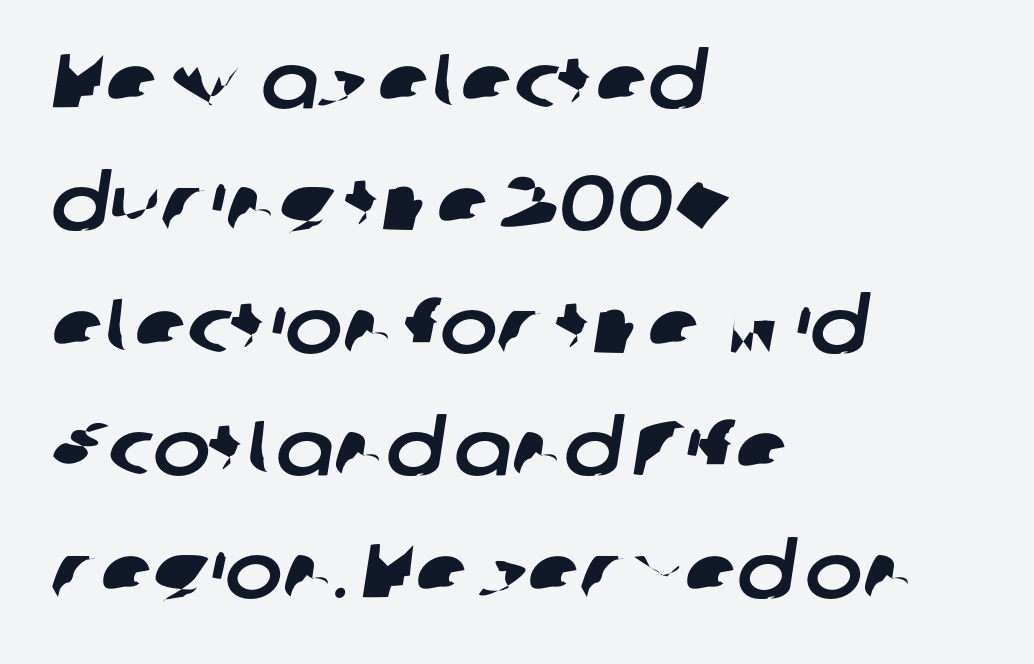
Q: Is the typeface a serif or a sans-serif typeface? A: Sans-serif.
Q: Is the text underlined? A: No.
Q: How is the paragraph aligned? A: Left-aligned.
Q: Is the spacing between letters normal or unusually wide? A: Normal.
Q: Is the spacing between lines tight, normal or loose? A: Normal.
Q: Width (condensed, normal, or wide)? A: Normal.
Q: Stroke contrast? A: Low.
Q: x-height? A: Medium.
Q: Monospaced? A: No.
